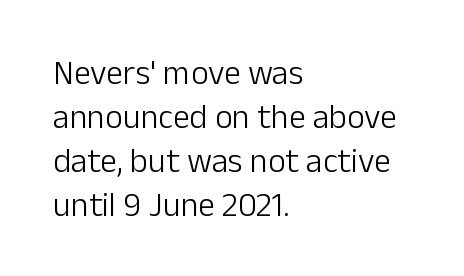
There is no visible air inserted between adjacent glyphs. Posture: upright roman. A typesetter would call this leading conventional body-copy spacing. These lines stack with their left ends in a neat column. A quiet, ordinary-to-light weight characterises the typeface. Letterform terminals end flat and unadorned throughout the passage.
